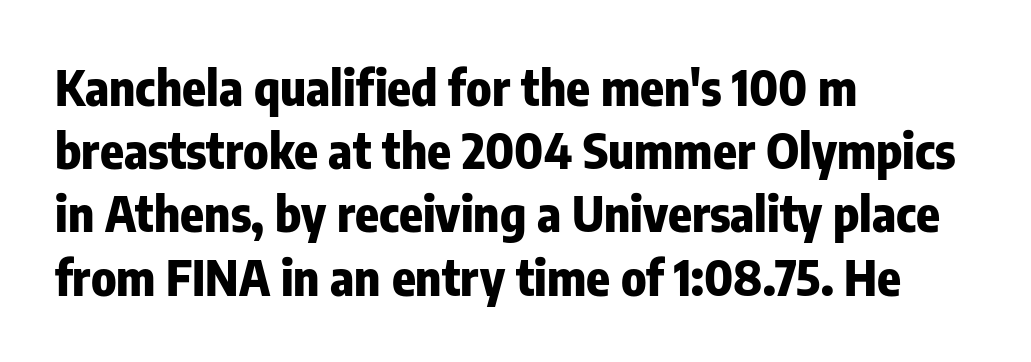
The image shows 49 px heavy, condensed sans-serif type, upright; set left-aligned, normal line spacing (1.29x), normal letter spacing, not underlined; low stroke contrast and a medium x-height.
